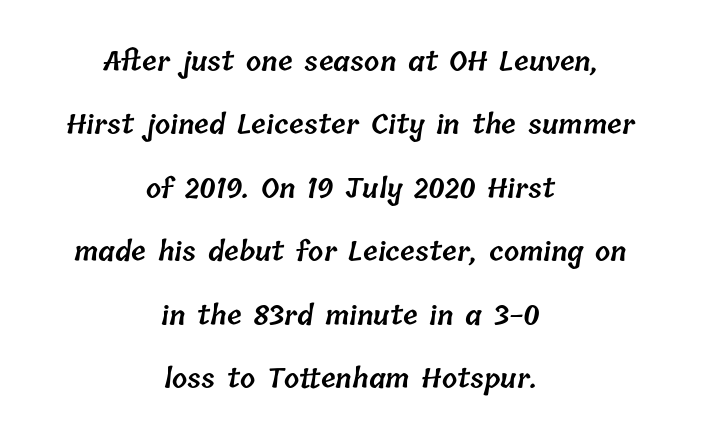
The image shows 27 px text type; set centered, loose line spacing (2.35x), normal letter spacing, not underlined.
